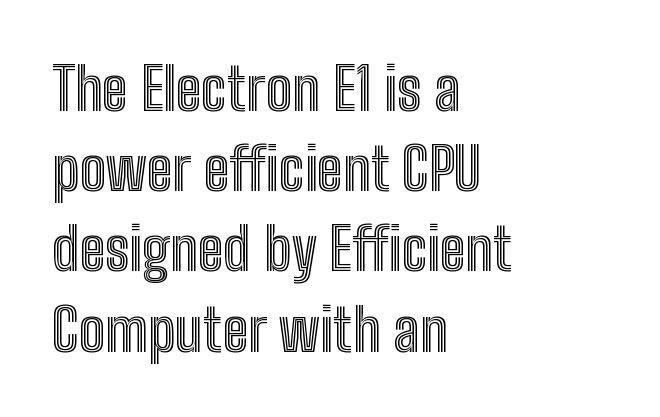
The image shows 59 px condensed type, upright; set left-aligned, normal line spacing (1.36x), normal letter spacing, not underlined; a medium x-height.
